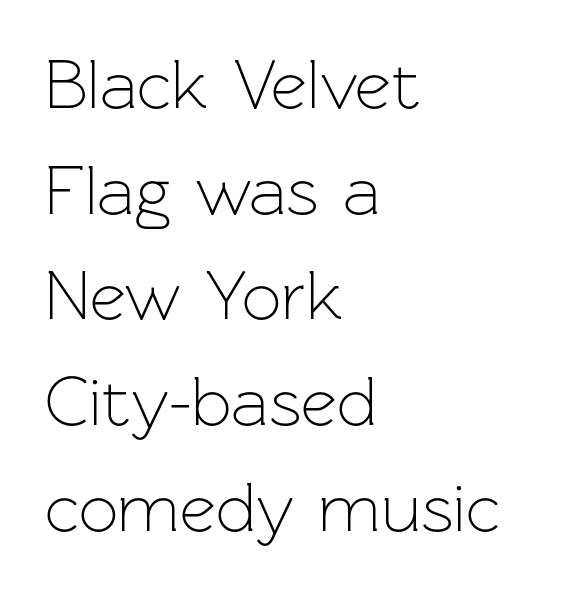
{"serif": "no", "italic": "no", "bold": "no", "weight": "light", "width": "normal", "stroke_contrast": "low", "x_height": "medium", "monospaced": "no", "underline": "no", "align": "left", "line_spacing": "normal", "line_spacing_ratio": 1.51, "letter_spacing": "normal", "letter_spacing_em": 0.0, "glyph_px": 70}
